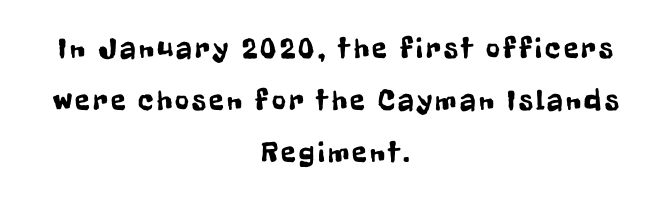
{"serif": "no", "italic": "no", "width": "condensed", "stroke_contrast": "low", "x_height": "medium", "monospaced": "no", "underline": "no", "align": "center", "line_spacing_ratio": 1.73, "glyph_px": 30}
